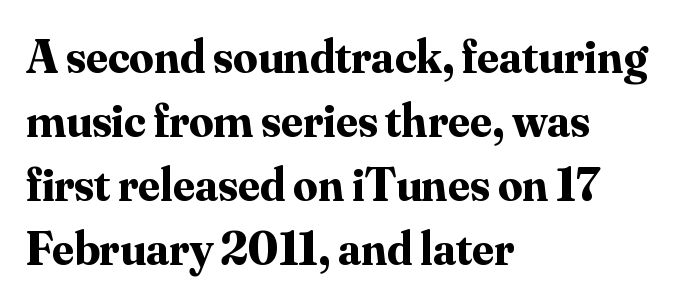
{"serif": "yes", "italic": "no", "bold": "yes", "weight": "bold", "width": "normal", "stroke_contrast": "medium", "x_height": "small", "monospaced": "no", "underline": "no", "align": "left", "line_spacing": "normal", "line_spacing_ratio": 1.33, "letter_spacing": "normal", "letter_spacing_em": 0.0, "glyph_px": 48}
